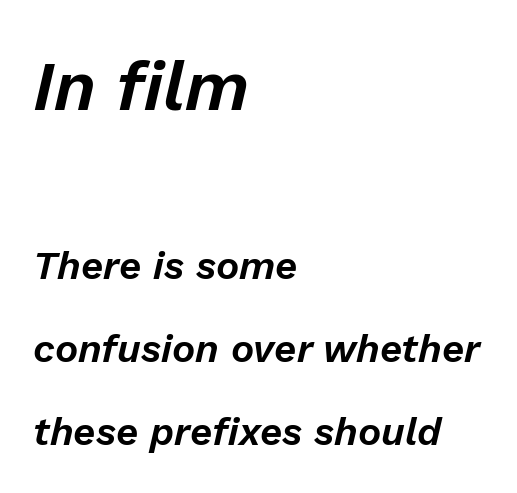
{"italic": "yes", "lean": "right", "slant_degrees": 13, "width": "normal", "stroke_contrast": "low", "x_height": "medium", "monospaced": "no", "underline": "no", "align": "left", "line_spacing": "loose", "line_spacing_ratio": 2.13, "letter_spacing": "normal", "letter_spacing_em": 0.0, "larger_block": "first", "size_ratio": 1.77, "glyph_px": 69}
